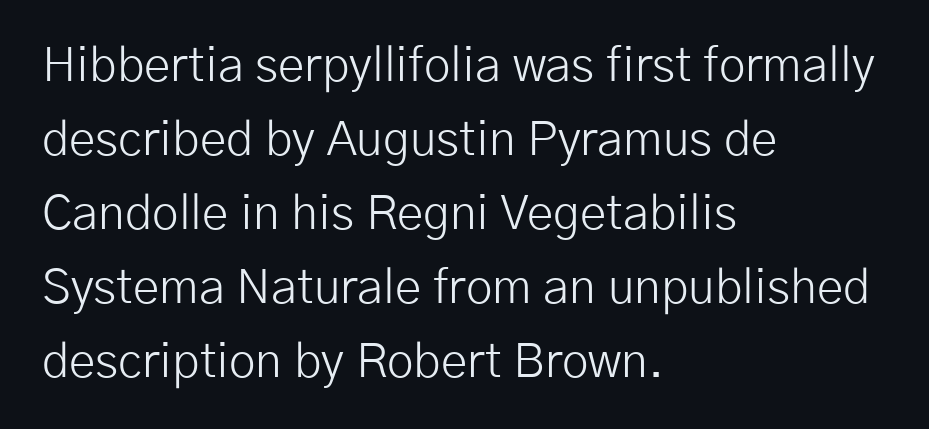
Reading down the column, the eye jumps a familiar distance to each next line. Are there feet on the stems? There aren't — it's a sans. In CSS terms this would be text-align: left. Think of a printed novel: that variable character pitch is what you see here. When letters stand straight like this, we call the style roman or upright.
